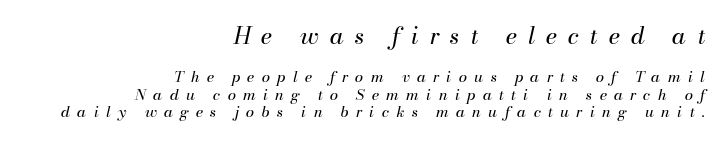
The image shows 23 px text type, italic (leaning right); set right-aligned, line spacing 1.19x, unusually wide letter spacing (+0.48 em), not underlined; the first (top) block is 1.53x larger.
